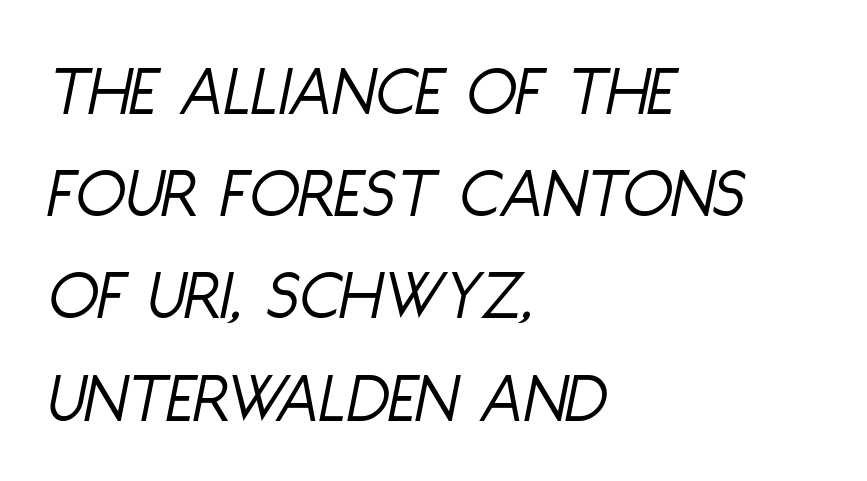
The passage shown leans; its letterforms are oblique. Horizontal bands of white between lines are of average thickness. The weight tops out at a normal text grade. A student would call this left alignment; a typographer would say flush left, rag right. Honestly, there is no underline to notice here at all.
